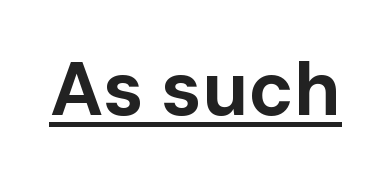
Descenders here cross a horizontal rule under the line. Character widths vary here, with narrow letters taking less room than wide ones. Each letter's strokes conclude bluntly, with no projecting serifs. Italic: no, the glyphs are upright roman. Pretty heavy lettering here — definitely bold.
